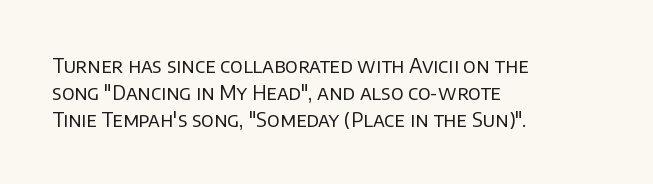
{"italic": "no", "bold": "no", "underline": "no", "align": "left", "line_spacing": "normal", "line_spacing_ratio": 1.34, "letter_spacing": "normal", "letter_spacing_em": 0.0, "glyph_px": 20}
